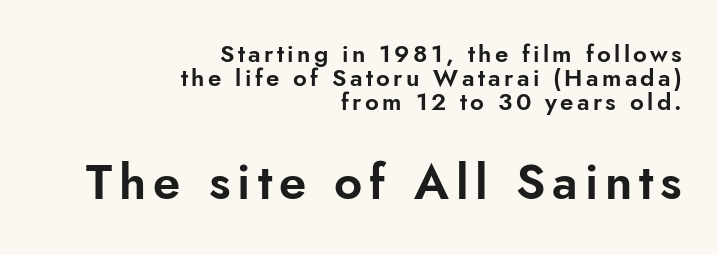
Between these two stacked blocks, the lower one wins on size. Horizontally, the lines are justified to the trailing edge only. Is there much room between lines? No — they nearly touch. This rendering employs a face without finishing strokes, i.e., a sans-serif. The foot of each line stays bare and open. Italic: no, the glyphs are upright roman.
